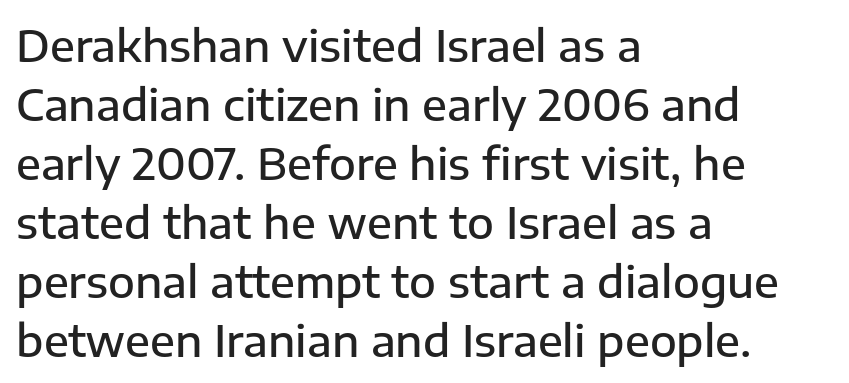
Q: Is the text bold? A: Semi-bold.
Q: Is the text italic (slanted)? A: No, it is upright.
Q: Is the typeface a serif or a sans-serif typeface? A: Sans-serif.
Q: Is the text underlined? A: No.
Q: How is the paragraph aligned? A: Left-aligned.
Q: Is the spacing between letters normal or unusually wide? A: Normal.
Q: Is the spacing between lines tight, normal or loose? A: Normal.
Q: Width (condensed, normal, or wide)? A: Normal.
Q: Stroke contrast? A: Low.
Q: x-height? A: Medium.
Q: Monospaced? A: No.
